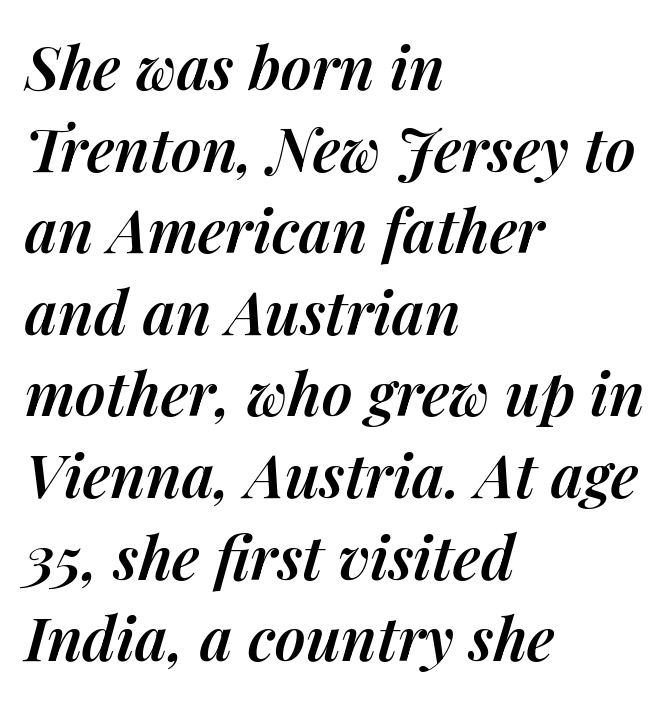
The image shows 60 px semibold type, italic (leaning right); set left-aligned, normal line spacing (1.36x), normal letter spacing, not underlined; medium stroke contrast and a medium x-height.
